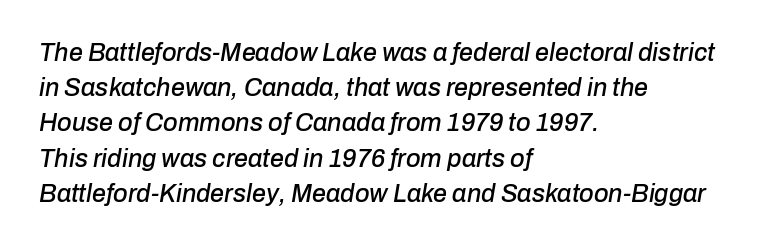
{"italic": "yes", "lean": "right", "slant_degrees": 10, "underline": "no", "align": "left", "line_spacing": "normal", "line_spacing_ratio": 1.41, "letter_spacing": "normal", "letter_spacing_em": 0.0, "glyph_px": 25}
